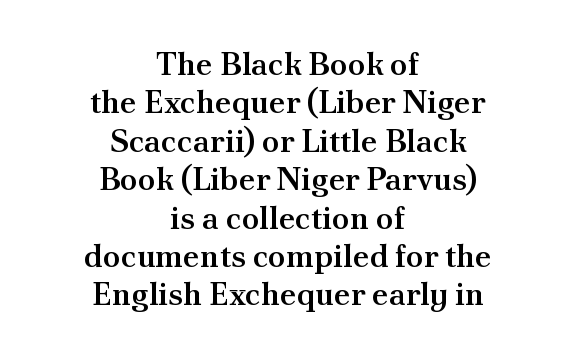
The image shows 32 px semibold serif type, upright; set centered, line spacing 1.2x, normal letter spacing, not underlined; medium stroke contrast and a small x-height.
